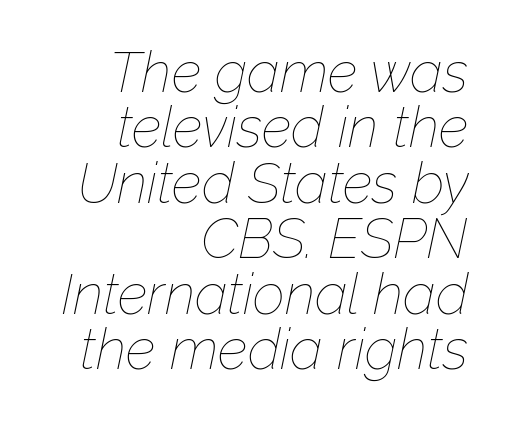
The image shows 56 px thin type, italic (leaning right); set right-aligned, tight line spacing (0.99x), normal letter spacing, not underlined; low stroke contrast and a medium x-height.
